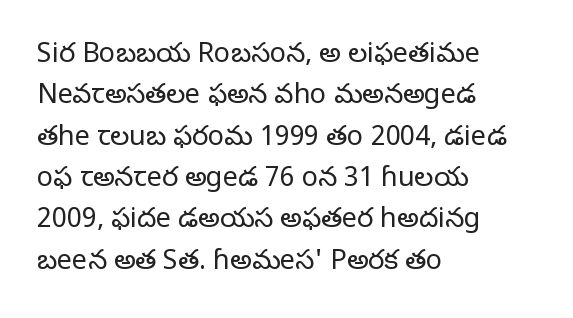
{"italic": "no", "bold": "no", "underline": "no", "align": "left", "line_spacing": "normal", "line_spacing_ratio": 1.53, "letter_spacing": "normal", "letter_spacing_em": 0.0, "glyph_px": 27}
